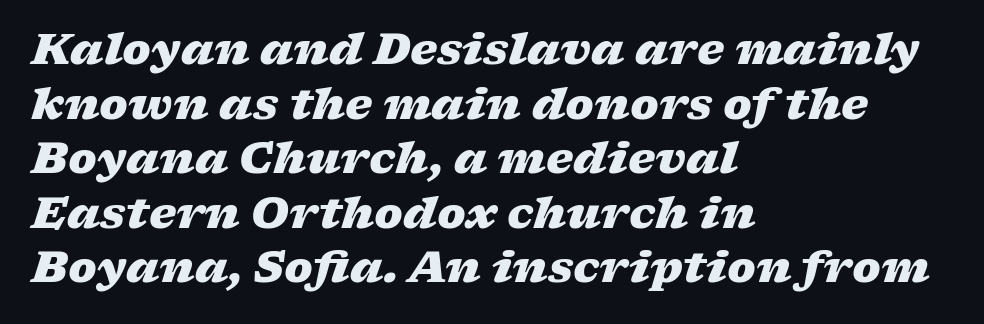
{"italic": "yes", "lean": "right", "slant_degrees": 17, "bold": "yes", "weight": "heavy", "width": "wide", "stroke_contrast": "low", "x_height": "medium", "monospaced": "no", "underline": "no", "align": "left", "line_spacing": "normal", "line_spacing_ratio": 1.27, "letter_spacing": "normal", "letter_spacing_em": 0.0, "glyph_px": 43}
